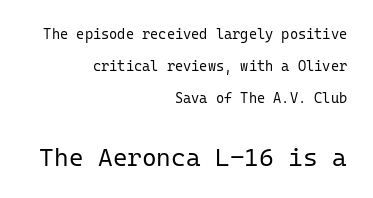
The image shows 25 px text type, upright; set right-aligned, loose line spacing (2.28x), normal letter spacing, not underlined; the second (bottom) block is 1.79x larger.
